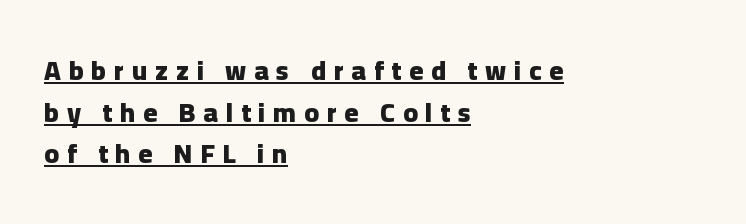
{"italic": "no", "bold": "yes", "underline": "yes", "align": "left", "line_spacing": "normal", "line_spacing_ratio": 1.54, "letter_spacing": "wide", "letter_spacing_em": 0.29, "glyph_px": 27}
